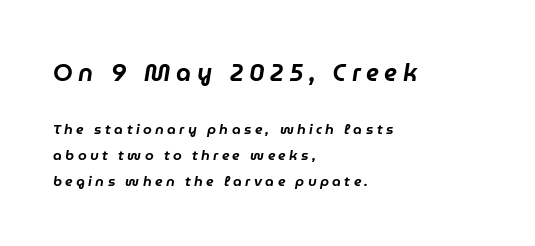
The words here are not underlined. Glyph-to-glyph distance is far greater than everyday printed text. The emphasis by scale lands on block number one, above. The typesetter chose a ragged-right arrangement here. If you drew a line through each stem, it would be angled.
